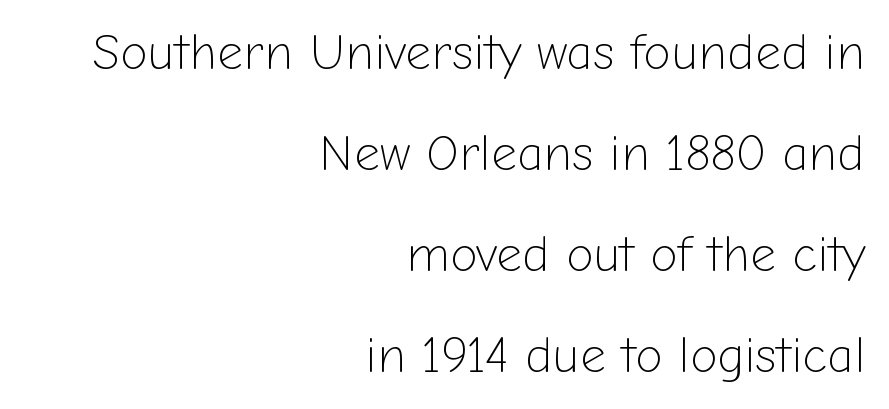
Q: Is the text bold? A: No.
Q: Is the text italic (slanted)? A: No, it is upright.
Q: Is the typeface a serif or a sans-serif typeface? A: Sans-serif.
Q: Is the text underlined? A: No.
Q: How is the paragraph aligned? A: Right-aligned.
Q: Is the spacing between letters normal or unusually wide? A: Normal.
Q: Is the spacing between lines tight, normal or loose? A: Loose.
Q: Width (condensed, normal, or wide)? A: Normal.
Q: Stroke contrast? A: Low.
Q: x-height? A: Medium.
Q: Monospaced? A: No.
